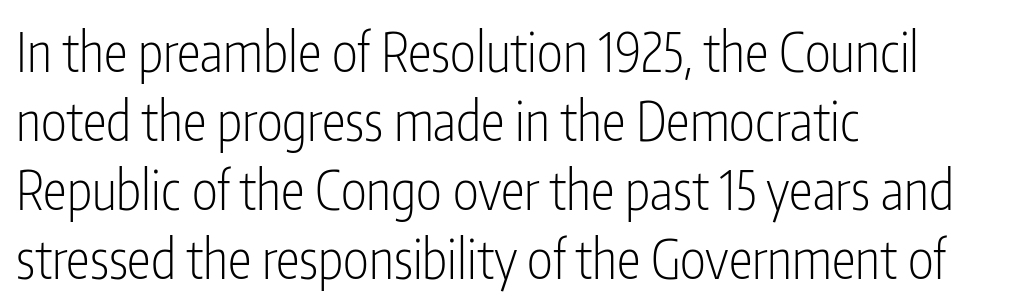
The baseline area is clear. The line-height multiplier appears to be the usual default. When letters stand straight like this, we call the style roman or upright. Observe the absence of serifs on each vertical stroke in this sample. Line beginnings align vertically; line endings do not. The type is set solid horizontally, with unmodified tracking.
